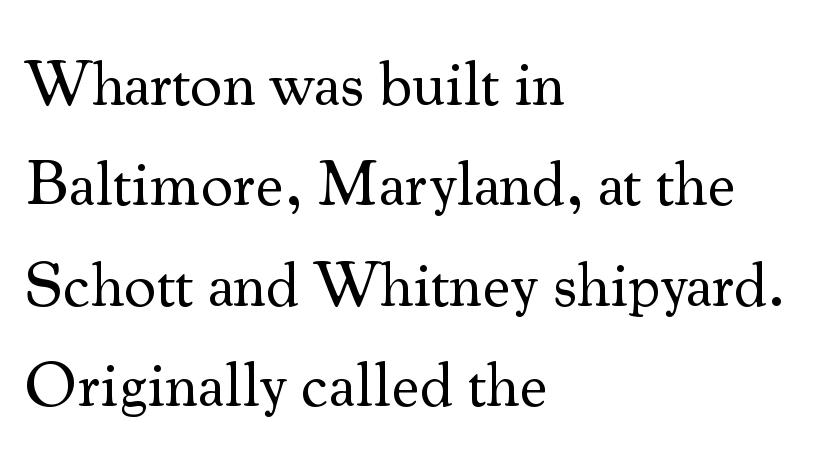
Q: Is the text bold? A: No.
Q: Is the text italic (slanted)? A: No, it is upright.
Q: Is the typeface a serif or a sans-serif typeface? A: Serif.
Q: Is the text underlined? A: No.
Q: How is the paragraph aligned? A: Left-aligned.
Q: Is the spacing between letters normal or unusually wide? A: Normal.
Q: Is the spacing between lines tight, normal or loose? A: Normal.
Q: Width (condensed, normal, or wide)? A: Normal.
Q: Stroke contrast? A: Medium.
Q: x-height? A: Small.
Q: Monospaced? A: No.
